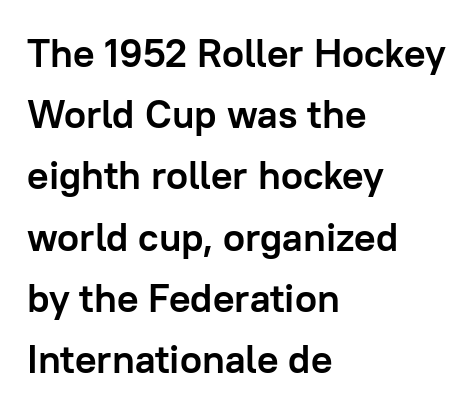
{"serif": "no", "italic": "no", "bold": "yes", "weight": "semibold", "width": "normal", "stroke_contrast": "low", "x_height": "medium", "monospaced": "no", "underline": "no", "align": "left", "line_spacing": "normal", "line_spacing_ratio": 1.53, "letter_spacing": "normal", "letter_spacing_em": 0.0, "glyph_px": 40}
